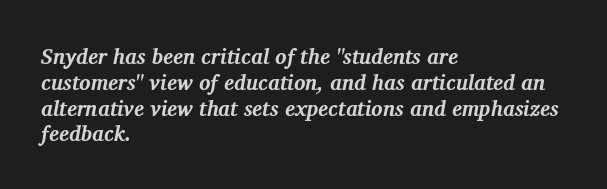
Does the copy run flush right? No — it runs flush left. There's an unmistakable incline to the writing here. The gap between lines stays unmarked. This rendering leaves character spacing at its baseline value. On the weight axis this lands at bold, roughly 700.
